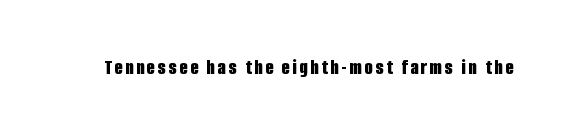
The image shows 21 px bold type, upright; set not underlined.
